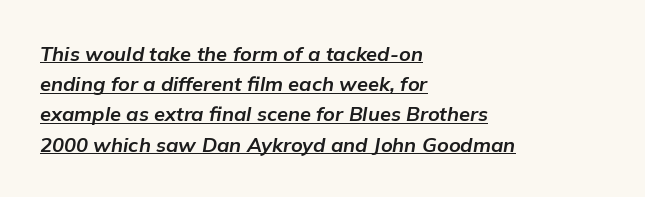
{"italic": "yes", "lean": "right", "slant_degrees": 9, "bold": "yes", "underline": "yes", "align": "left", "line_spacing": "normal", "line_spacing_ratio": 1.51, "letter_spacing": "normal", "letter_spacing_em": 0.0, "glyph_px": 20}
